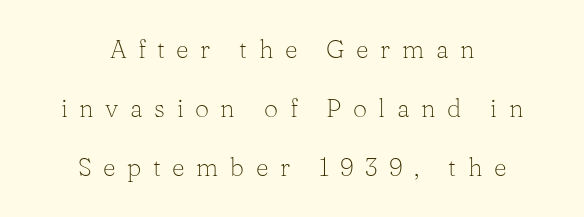
Q: Is the text bold? A: No.
Q: Is the text italic (slanted)? A: No, it is upright.
Q: Is the text underlined? A: No.
Q: How is the paragraph aligned? A: Centered.
Q: Is the spacing between letters normal or unusually wide? A: Unusually wide.
Q: Is the spacing between lines tight, normal or loose? A: Loose.
